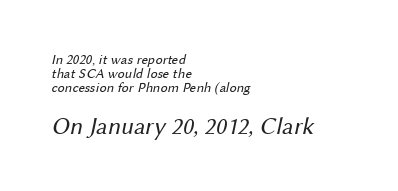
{"bold": "no", "underline": "no", "align": "left", "line_spacing": "tight", "line_spacing_ratio": 0.99, "letter_spacing": "normal", "letter_spacing_em": 0.0, "larger_block": "second", "size_ratio": 1.71, "glyph_px": 24}
